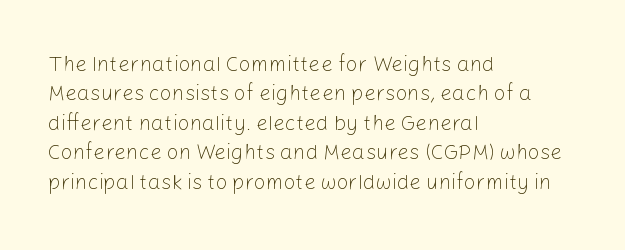
{"italic": "no", "bold": "no", "underline": "no", "align": "left", "line_spacing": "normal", "line_spacing_ratio": 1.4, "letter_spacing": "normal", "letter_spacing_em": 0.0, "glyph_px": 21}
